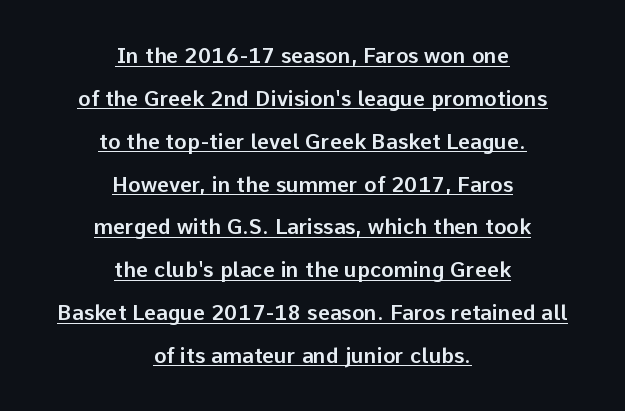
{"italic": "no", "underline": "yes", "align": "center", "line_spacing": "loose", "line_spacing_ratio": 2.04, "letter_spacing": "normal", "letter_spacing_em": 0.0, "glyph_px": 21}
